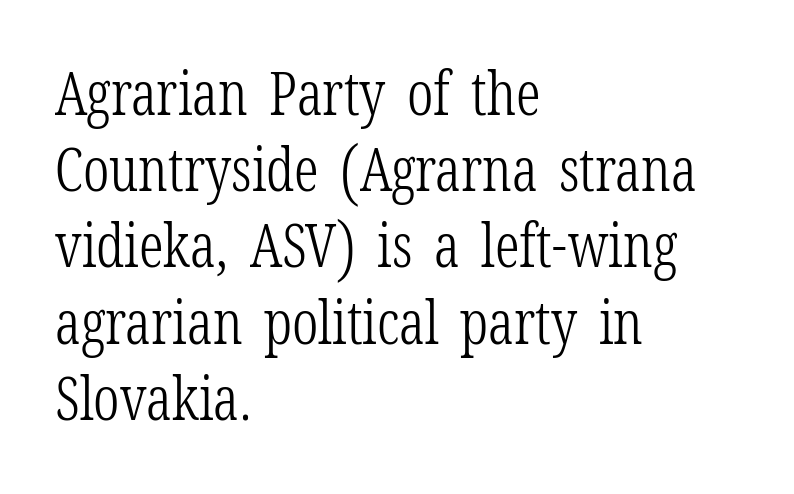
Q: Is the text bold? A: No.
Q: Is the text italic (slanted)? A: No, it is upright.
Q: Is the typeface a serif or a sans-serif typeface? A: Serif.
Q: Is the text underlined? A: No.
Q: How is the paragraph aligned? A: Left-aligned.
Q: Is the spacing between letters normal or unusually wide? A: Normal.
Q: Is the spacing between lines tight, normal or loose? A: Normal.
Q: Width (condensed, normal, or wide)? A: Condensed.
Q: Stroke contrast? A: Low.
Q: x-height? A: Medium.
Q: Monospaced? A: No.
